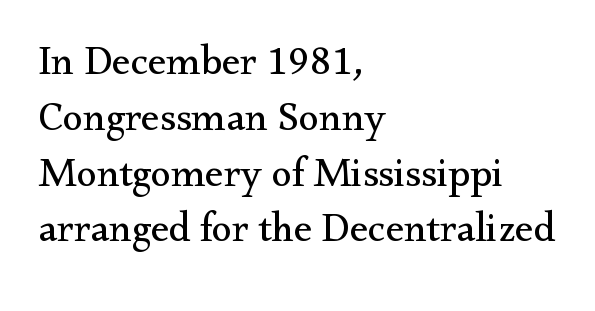
{"serif": "yes", "italic": "no", "bold": "no", "weight": "regular", "width": "normal", "stroke_contrast": "medium", "x_height": "small", "monospaced": "no", "underline": "no", "align": "left", "line_spacing": "normal", "line_spacing_ratio": 1.36, "letter_spacing": "normal", "letter_spacing_em": 0.0, "glyph_px": 41}
